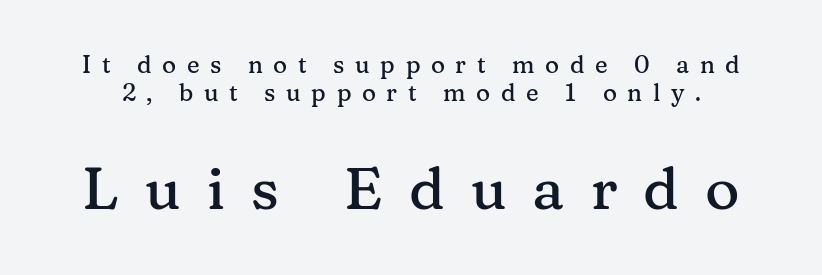
The image shows 59 px serif type, upright; set tight line spacing (1.15x), unusually wide letter spacing (+0.44 em), not underlined; the second (bottom) block is 2.46x larger; medium stroke contrast and a medium x-height.
